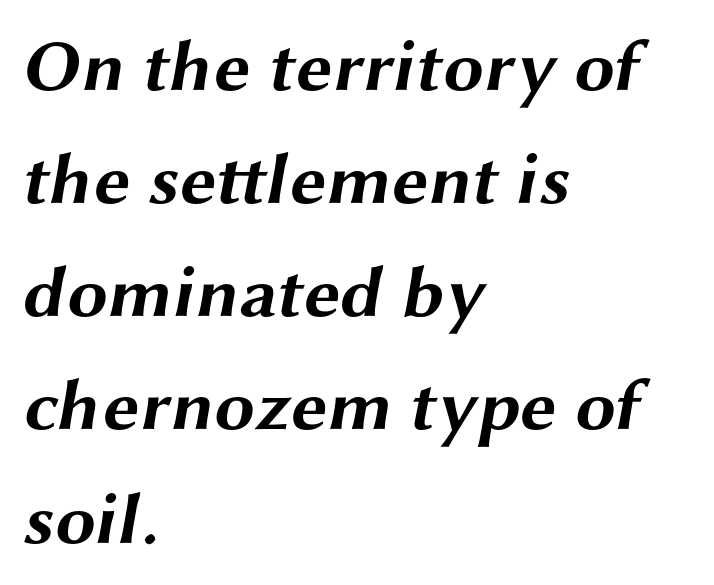
Q: Is the text bold? A: Yes.
Q: Is the typeface a serif or a sans-serif typeface? A: Sans-serif.
Q: Is the text underlined? A: No.
Q: How is the paragraph aligned? A: Left-aligned.
Q: Is the spacing between letters normal or unusually wide? A: Normal.
Q: Is the spacing between lines tight, normal or loose? A: Normal.
Q: Width (condensed, normal, or wide)? A: Wide.
Q: Stroke contrast? A: Medium.
Q: x-height? A: Medium.
Q: Monospaced? A: No.
